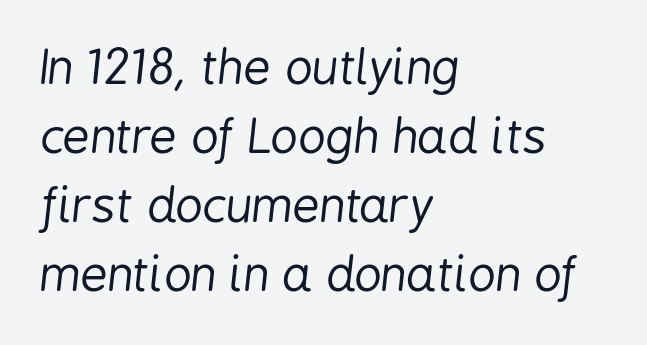
The image shows 48 px regular-weight, condensed type, italic (leaning right); set left-aligned, normal line spacing (1.44x), normal letter spacing, not underlined; low stroke contrast and a medium x-height.
